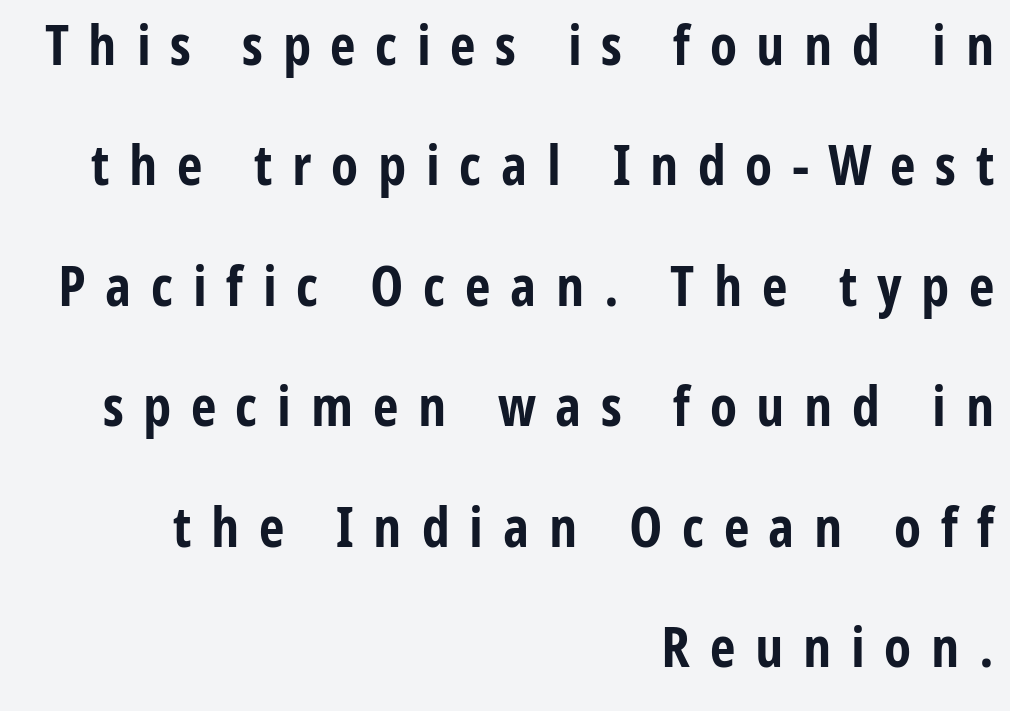
Q: Is the text bold? A: Yes.
Q: Is the text italic (slanted)? A: No, it is upright.
Q: Is the typeface a serif or a sans-serif typeface? A: Sans-serif.
Q: Is the text underlined? A: No.
Q: How is the paragraph aligned? A: Right-aligned.
Q: Is the spacing between letters normal or unusually wide? A: Unusually wide.
Q: Is the spacing between lines tight, normal or loose? A: Loose.
Q: Width (condensed, normal, or wide)? A: Condensed.
Q: Stroke contrast? A: Low.
Q: x-height? A: Medium.
Q: Monospaced? A: No.
